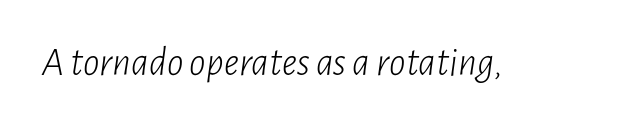
The image shows 41 px light, condensed type, italic (leaning right); set normal letter spacing, not underlined; low stroke contrast and a medium x-height.
